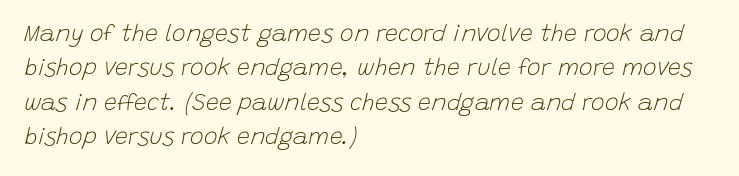
Compared with ordinary roman type, these characters are visibly tilted. Whoever set this chose a conventional vertical rhythm. The gap between lines stays unmarked. Look at the tracking — it's just the regular setting, nothing added.
